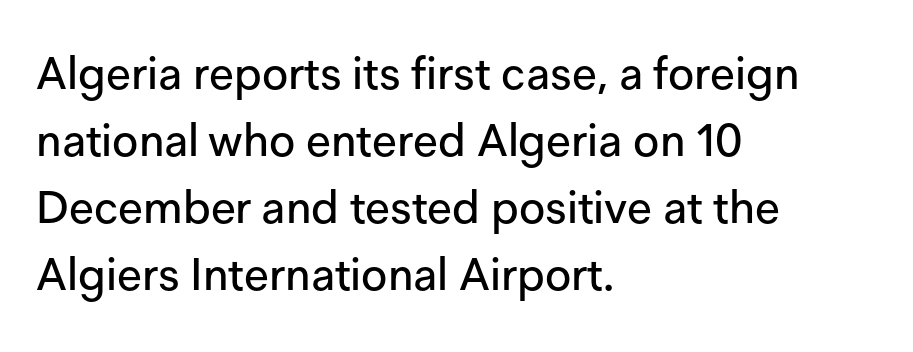
Underline: absent. A typesetter would label this face a sans. Layout note: lines flush left. Note the varied advance widths — an 'i' is clearly narrower than an 'm'. Vertically, the passage feels balanced, rows spaced as you'd expect.
